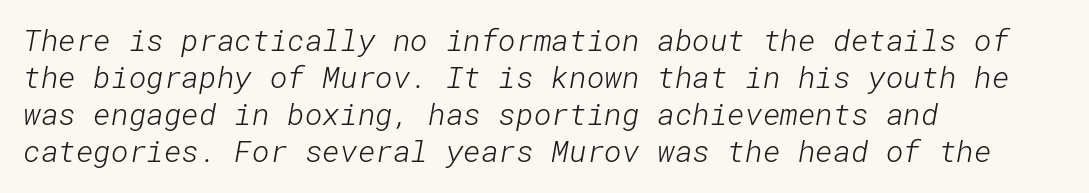
The image shows 30 px light sans-serif type; set left-aligned, line spacing 1.23x, normal letter spacing, not underlined; low stroke contrast and a medium x-height.
